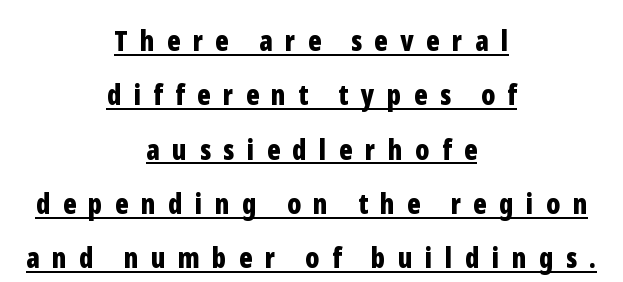
Compared with typical body copy, the letter spacing here is much looser. Students, observe: this is what heavily led, spacious text looks like. Where is the straight margin? There isn't one; the lines are centered. The rendered words wear a rule along their underside. Italic? Not at all — the glyphs are vertical.
